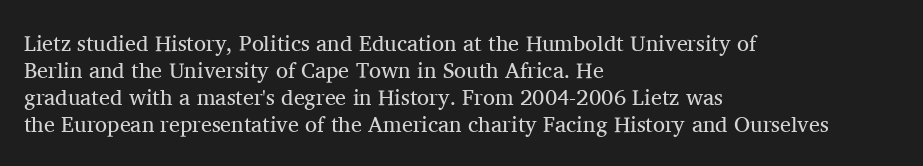
Q: Is the text bold? A: No.
Q: Is the text italic (slanted)? A: No, it is upright.
Q: Is the text underlined? A: No.
Q: How is the paragraph aligned? A: Left-aligned.
Q: Is the spacing between letters normal or unusually wide? A: Normal.
